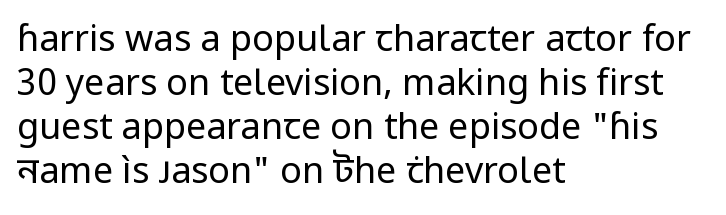
The image shows 36 px regular-weight sans-serif type, upright; set left-aligned, line spacing 1.22x, normal letter spacing, not underlined; low stroke contrast and a medium x-height.
